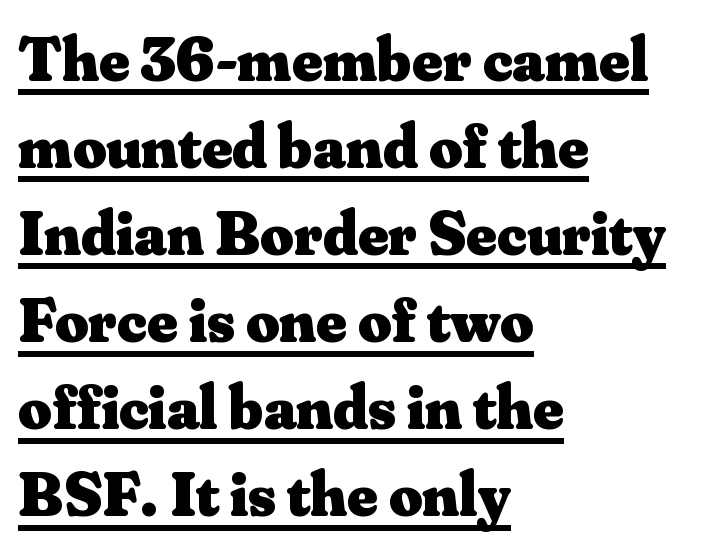
Has an underline been added? It has. Every letter is thick-stroked: bold, no question. Words appear dense and cohesive because spacing is normal. A typesetter would call this leading conventional body-copy spacing. Upright lettering throughout. Spacing verdict: proportional, widths tailored to each character.
